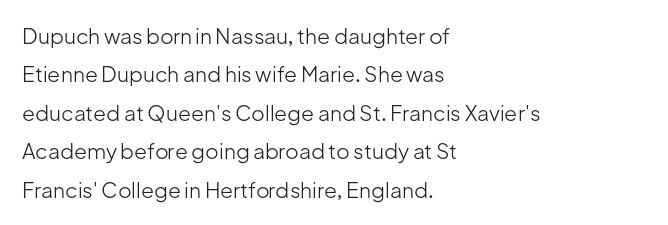
Q: Is the text bold? A: No.
Q: Is the text italic (slanted)? A: No, it is upright.
Q: Is the text underlined? A: No.
Q: How is the paragraph aligned? A: Left-aligned.
Q: Is the spacing between letters normal or unusually wide? A: Normal.
